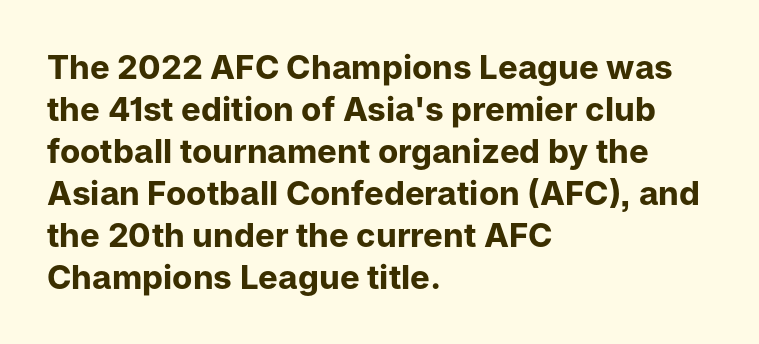
The glyphs have the mass of a bold cut. The font family rendered here belongs to the sans-serif group. Characters follow at the spacing the type designer built in. The lines are quadded left. The passage shown is not underscored anywhere.
